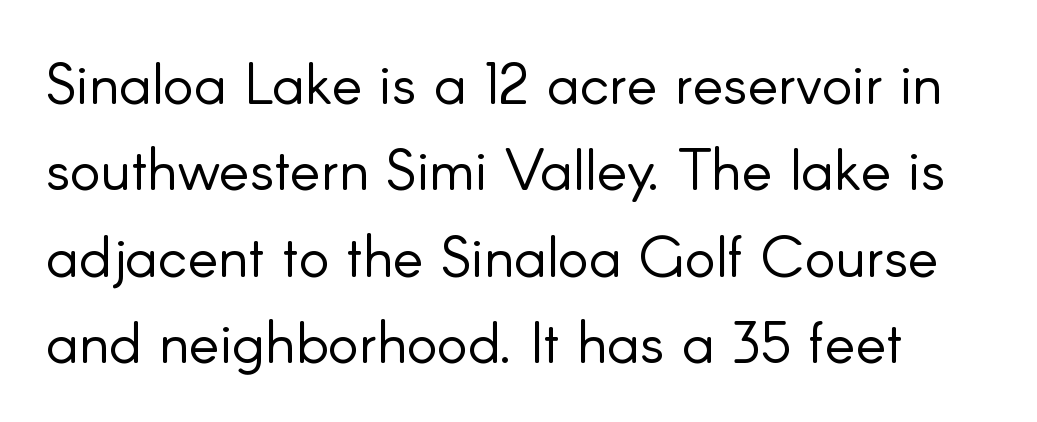
The vertical gap from one line to the next is medium. Classification — sans serif. Is this a fixed-width face? No — the glyphs have proportional, varying widths. The passage shown is not underscored anywhere. Ink coverage per letter is moderate at most.
